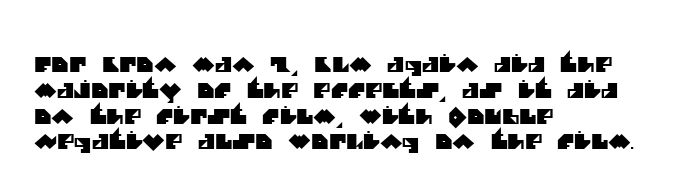
{"underline": "no", "align": "left", "line_spacing_ratio": 1.23, "letter_spacing": "normal", "letter_spacing_em": 0.0, "glyph_px": 21}
